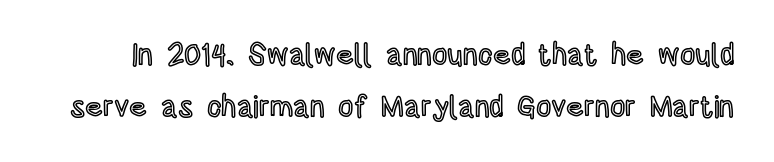
The letters stand upright; this is a roman face. Underline: absent. The letters advance in unequal steps, a hallmark of proportional type. Honestly, the letter spacing is just normal — you wouldn't notice it.
